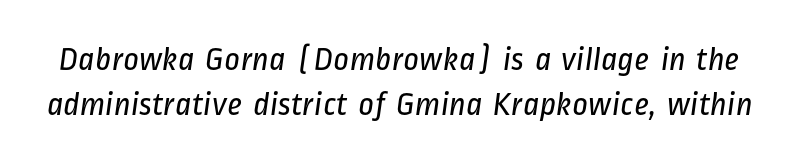
{"serif": "no", "bold": "no", "weight": "regular", "width": "condensed", "stroke_contrast": "low", "x_height": "medium", "monospaced": "no", "underline": "no", "line_spacing": "normal", "line_spacing_ratio": 1.33, "letter_spacing": "normal", "letter_spacing_em": 0.0, "glyph_px": 34}
